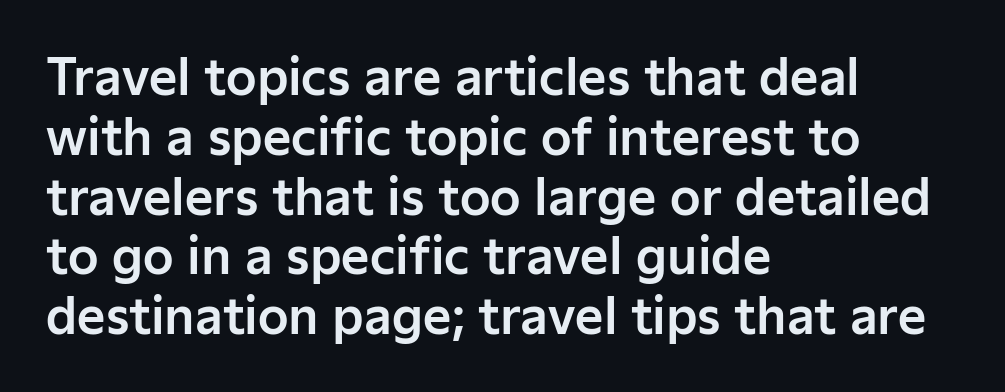
The face used here is proportionally spaced, like ordinary book or web type. Descenders hang freely into open space. In terms of letterspacing, this is plain default setting. The characters display no serif detailing; their extremities are plain.
